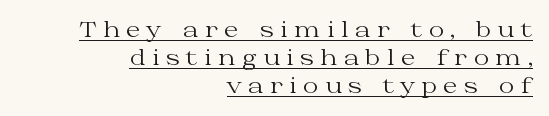
Q: Is the text bold? A: No.
Q: Is the text italic (slanted)? A: No, it is upright.
Q: Is the text underlined? A: Yes.
Q: How is the paragraph aligned? A: Right-aligned.
Q: Is the spacing between letters normal or unusually wide? A: Unusually wide.
Q: Is the spacing between lines tight, normal or loose? A: Normal.
